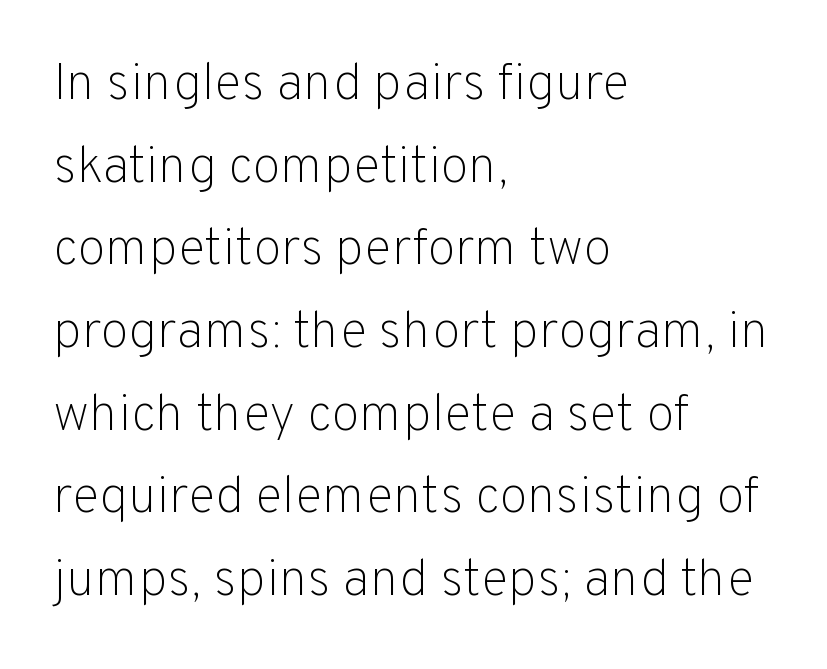
The image shows 52 px light sans-serif type, upright; set left-aligned, normal line spacing (1.59x), normal letter spacing, not underlined; low stroke contrast and a medium x-height.
